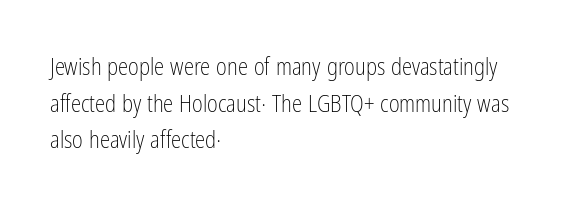
The image shows 23 px text type, upright; set left-aligned, normal line spacing (1.59x), normal letter spacing, not underlined.
